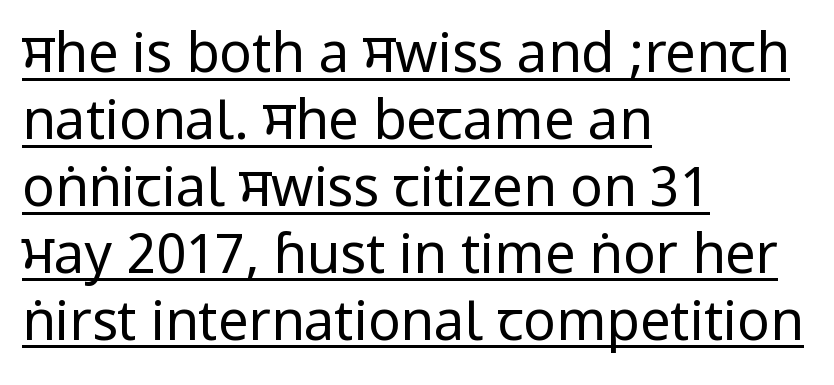
{"serif": "no", "italic": "no", "bold": "no", "weight": "regular", "width": "condensed", "stroke_contrast": "low", "underline": "yes", "align": "left", "line_spacing_ratio": 1.24, "letter_spacing": "normal", "letter_spacing_em": 0.0, "glyph_px": 54}
